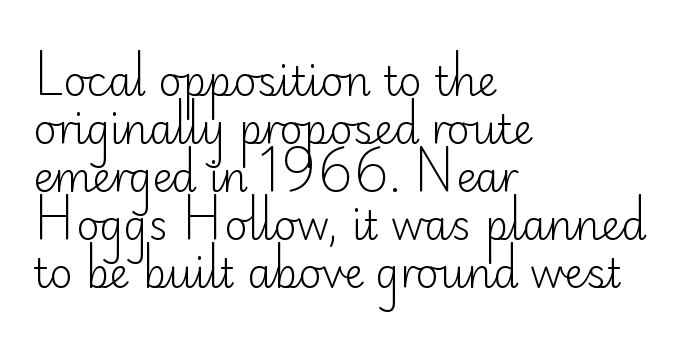
Q: Is the text bold? A: No.
Q: Is the text italic (slanted)? A: No, it is upright.
Q: Is the typeface a serif or a sans-serif typeface? A: Sans-serif.
Q: Is the text underlined? A: No.
Q: How is the paragraph aligned? A: Left-aligned.
Q: Is the spacing between letters normal or unusually wide? A: Normal.
Q: Width (condensed, normal, or wide)? A: Normal.
Q: Stroke contrast? A: Low.
Q: x-height? A: Small.
Q: Monospaced? A: No.
